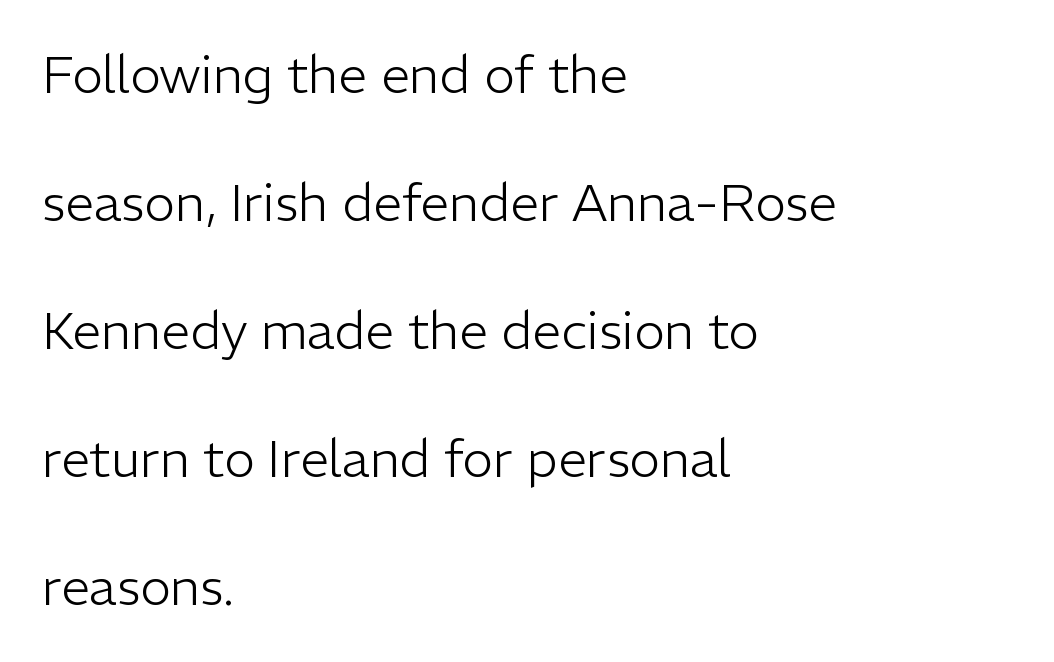
{"serif": "no", "italic": "no", "bold": "no", "weight": "light", "width": "normal", "stroke_contrast": "low", "x_height": "medium", "monospaced": "no", "underline": "no", "align": "left", "line_spacing": "loose", "line_spacing_ratio": 2.46, "letter_spacing": "normal", "letter_spacing_em": 0.0, "glyph_px": 52}
